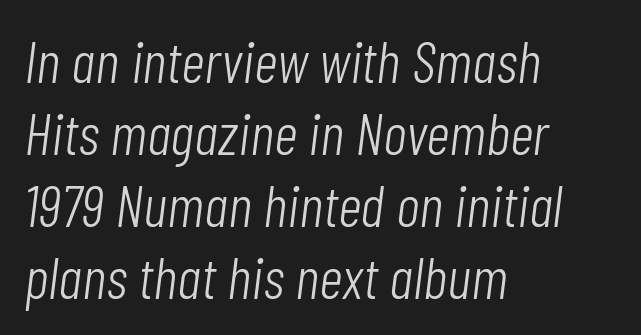
The image shows 59 px light, condensed type, italic (leaning right); set left-aligned, line spacing 1.22x, normal letter spacing, not underlined; low stroke contrast and a medium x-height.
